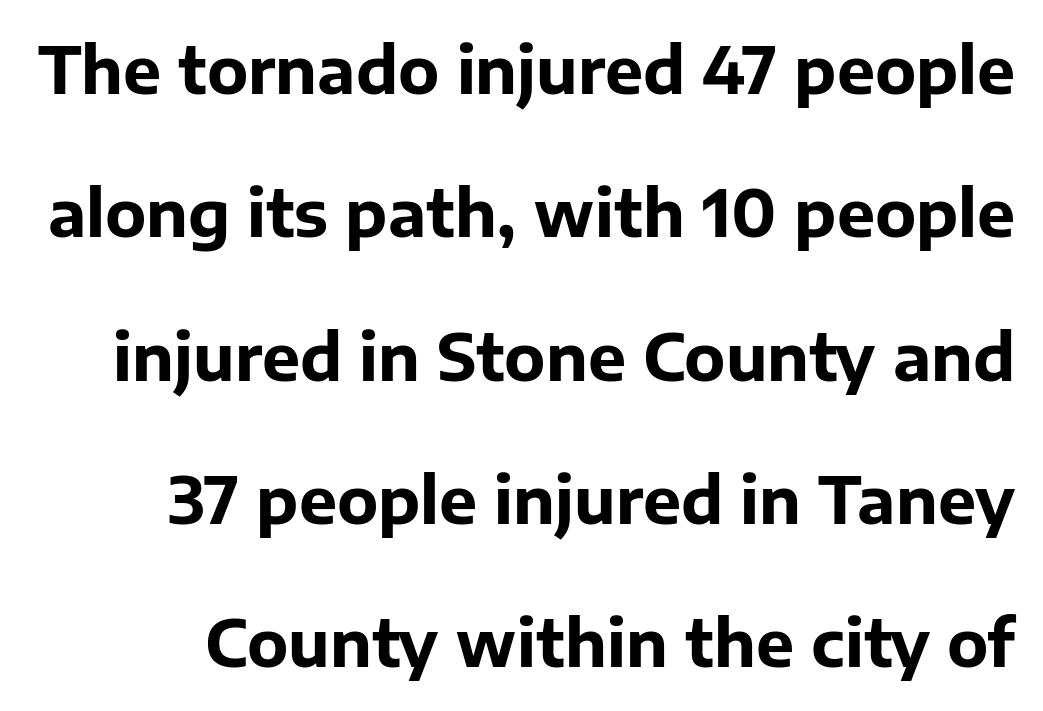
Summary of weight: heavy, a full bold. The letterforms sit shoulder to shoulder at normal distance. The space beneath each line is pristine and unruled. Posture: vertical. This rendering employs a face without finishing strokes, i.e., a sans-serif.
